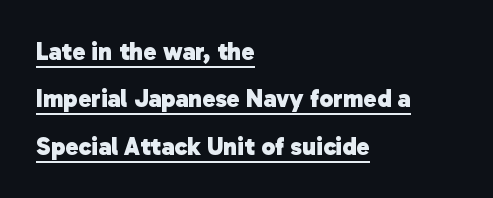
{"bold": "yes", "underline": "yes", "align": "left", "line_spacing": "loose", "line_spacing_ratio": 1.9, "letter_spacing": "normal", "letter_spacing_em": 0.0, "glyph_px": 25}
